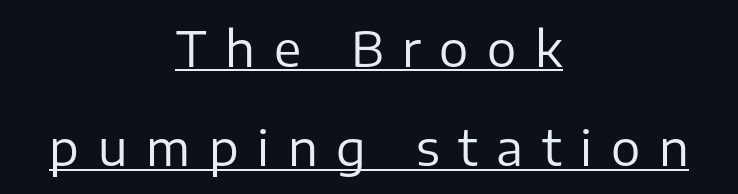
{"serif": "no", "italic": "no", "bold": "no", "weight": "regular", "width": "normal", "stroke_contrast": "low", "x_height": "medium", "monospaced": "no", "underline": "yes", "align": "center", "line_spacing": "loose", "line_spacing_ratio": 2.03, "letter_spacing": "wide", "letter_spacing_em": 0.38, "glyph_px": 49}
